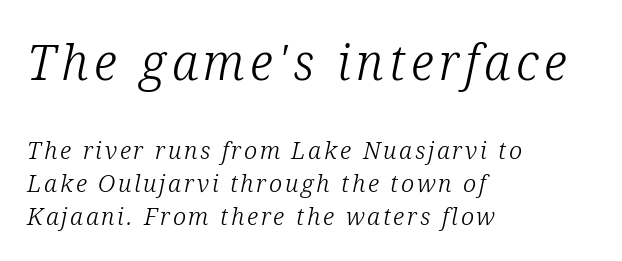
Q: Is the text bold? A: No.
Q: Is the text italic (slanted)? A: Yes, it leans right by about 12 degrees.
Q: Is the typeface a serif or a sans-serif typeface? A: Serif.
Q: Is the text underlined? A: No.
Q: How is the paragraph aligned? A: Left-aligned.
Q: Is the spacing between lines tight, normal or loose? A: Normal.
Q: Which block of text is set in a larger size, the first (top) or the second (bottom)? A: The first (top) one.
Q: Width (condensed, normal, or wide)? A: Normal.
Q: Stroke contrast? A: Low.
Q: x-height? A: Medium.
Q: Monospaced? A: No.
